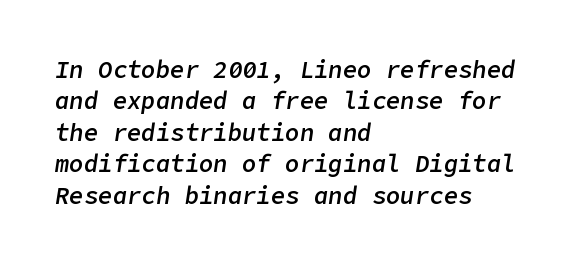
The image shows 24 px text type, italic (leaning right); set left-aligned, normal line spacing (1.31x), normal letter spacing, not underlined.
